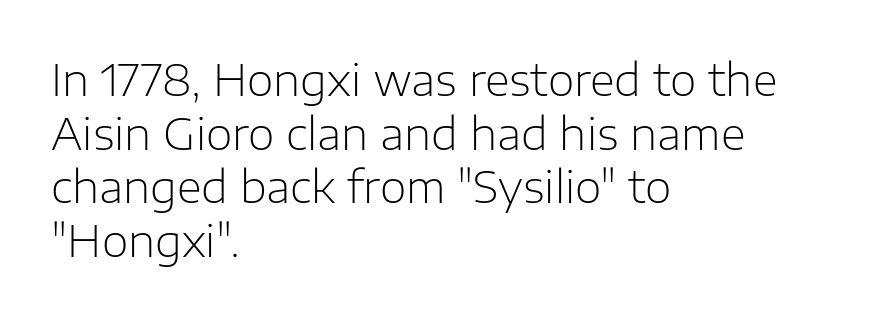
The image shows 43 px light sans-serif type, upright; set left-aligned, normal line spacing (1.25x), normal letter spacing, not underlined; low stroke contrast and a medium x-height.
